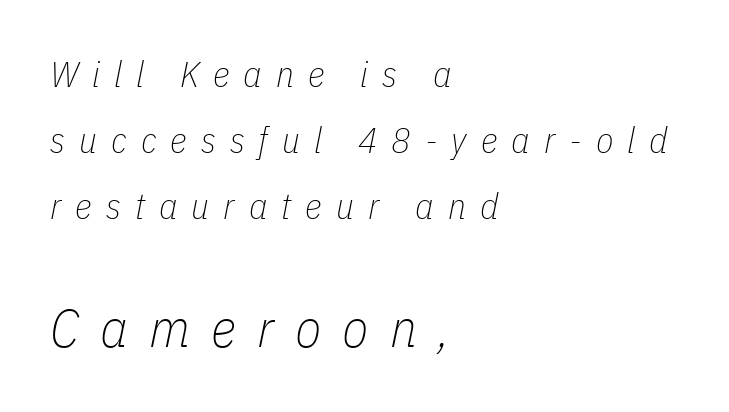
Q: Is the text bold? A: No.
Q: Is the text italic (slanted)? A: Yes, it leans right by about 11 degrees.
Q: Is the text underlined? A: No.
Q: How is the paragraph aligned? A: Left-aligned.
Q: Is the spacing between letters normal or unusually wide? A: Unusually wide.
Q: Which block of text is set in a larger size, the first (top) or the second (bottom)? A: The second (bottom) one.
Q: Width (condensed, normal, or wide)? A: Condensed.
Q: Stroke contrast? A: Low.
Q: x-height? A: Medium.
Q: Monospaced? A: No.
